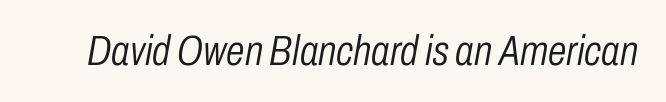
{"italic": "yes", "lean": "right", "slant_degrees": 10, "bold": "no", "weight": "light", "width": "condensed", "stroke_contrast": "low", "x_height": "medium", "monospaced": "no", "underline": "no", "letter_spacing": "normal", "letter_spacing_em": 0.0, "glyph_px": 42}
